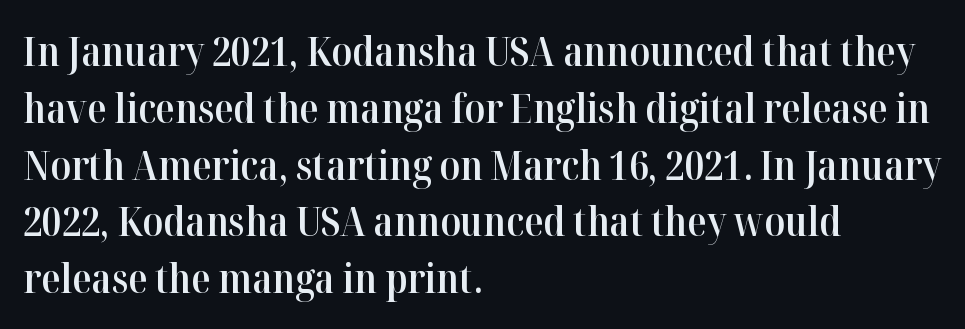
Q: Is the text bold? A: Semi-bold.
Q: Is the text italic (slanted)? A: No, it is upright.
Q: Is the typeface a serif or a sans-serif typeface? A: Serif.
Q: Is the text underlined? A: No.
Q: How is the paragraph aligned? A: Left-aligned.
Q: Is the spacing between letters normal or unusually wide? A: Normal.
Q: Is the spacing between lines tight, normal or loose? A: Normal.
Q: Width (condensed, normal, or wide)? A: Normal.
Q: Stroke contrast? A: High.
Q: x-height? A: Medium.
Q: Monospaced? A: No.
